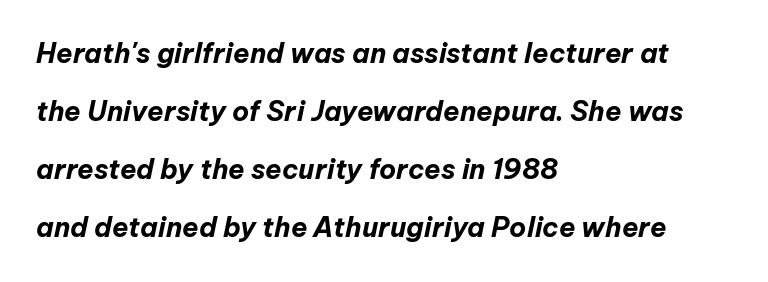
{"italic": "yes", "lean": "right", "slant_degrees": 12, "bold": "yes", "underline": "no", "align": "left", "line_spacing": "loose", "line_spacing_ratio": 2.15, "letter_spacing": "normal", "letter_spacing_em": 0.0, "glyph_px": 27}
